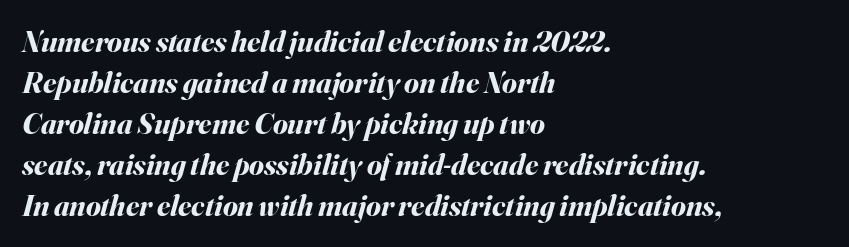
Q: Is the text bold? A: Yes.
Q: Is the text italic (slanted)? A: Yes, it leans right by about 16 degrees.
Q: Is the text underlined? A: No.
Q: How is the paragraph aligned? A: Left-aligned.
Q: Is the spacing between letters normal or unusually wide? A: Normal.
Q: Is the spacing between lines tight, normal or loose? A: Normal.
Q: Width (condensed, normal, or wide)? A: Normal.
Q: Stroke contrast? A: Medium.
Q: x-height? A: Small.
Q: Monospaced? A: No.
